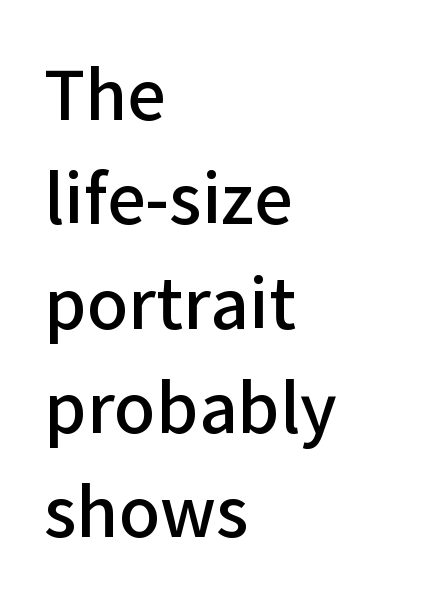
The image shows 74 px sans-serif type, upright; set left-aligned, normal line spacing (1.41x), normal letter spacing, not underlined; low stroke contrast and a medium x-height.
